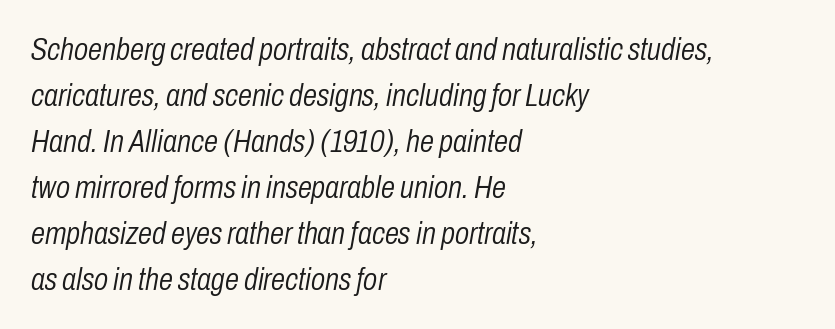
The image shows 32 px light, condensed type, italic (leaning right); set left-aligned, normal line spacing (1.44x), normal letter spacing, not underlined; low stroke contrast and a medium x-height.
